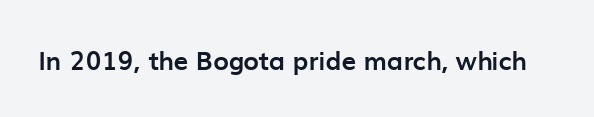
Only glyphs here, with clear space below each row. Rendered with straight, roman letterforms. The glyphs have the mass of a bold cut. Observe the ordinary spacing: letters are neighbours, not strangers.
